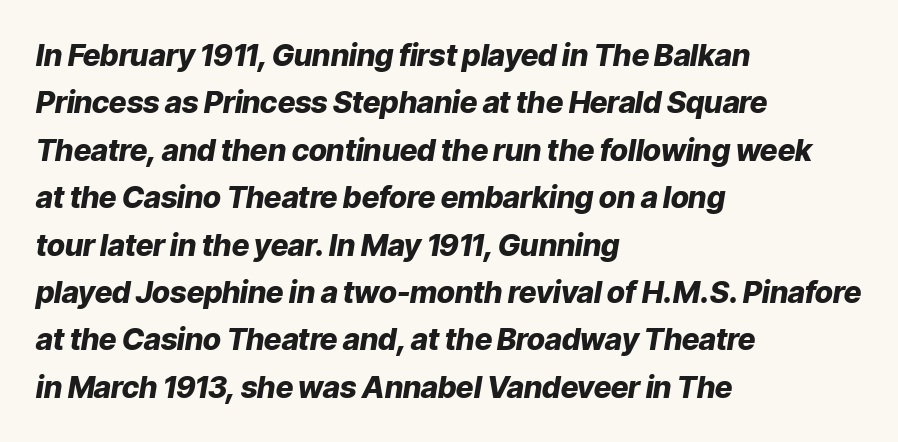
The image shows 30 px heavy type, italic (leaning right); set left-aligned, normal line spacing (1.58x), normal letter spacing, not underlined; low stroke contrast and a medium x-height.
